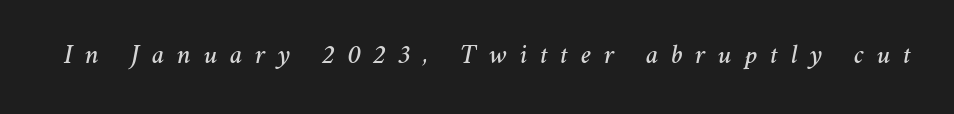
The image shows 27 px text type, italic (leaning right); set unusually wide letter spacing (+0.47 em), not underlined.
